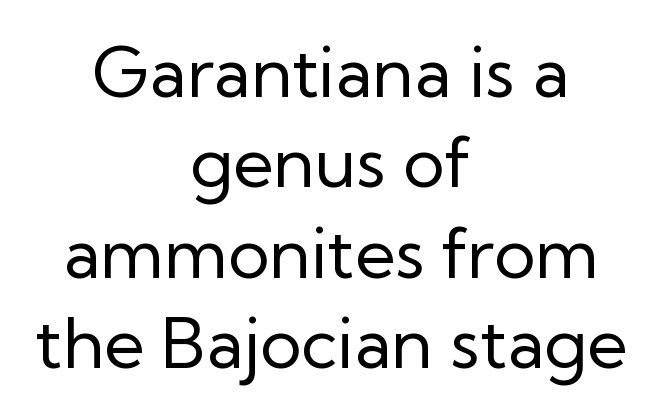
{"serif": "no", "italic": "no", "bold": "no", "weight": "regular", "width": "normal", "stroke_contrast": "low", "x_height": "medium", "monospaced": "no", "underline": "no", "align": "center", "line_spacing": "normal", "line_spacing_ratio": 1.29, "letter_spacing": "normal", "letter_spacing_em": 0.0, "glyph_px": 70}
